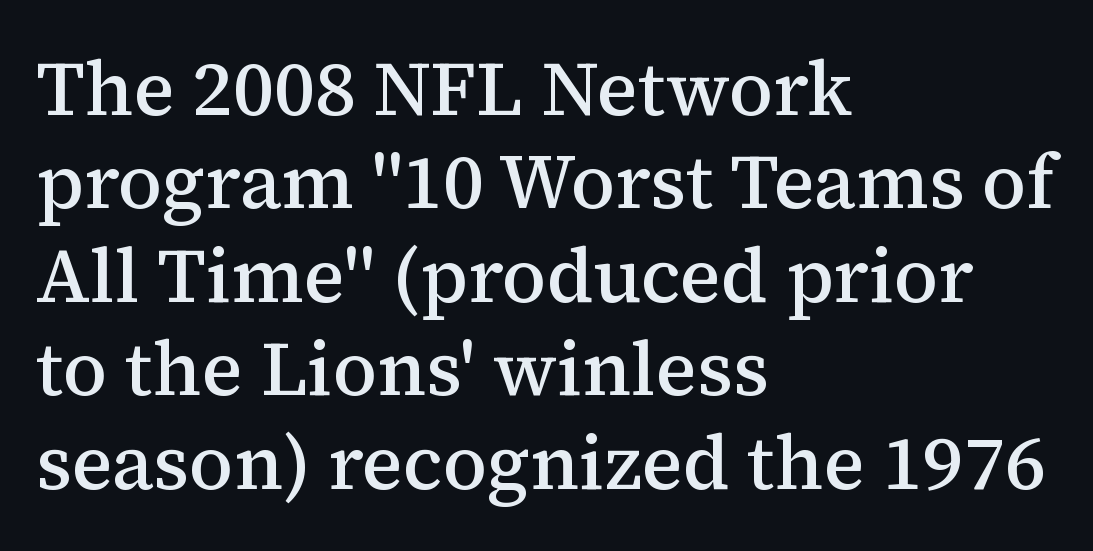
Q: Is the text bold? A: Semi-bold.
Q: Is the text italic (slanted)? A: No, it is upright.
Q: Is the typeface a serif or a sans-serif typeface? A: Serif.
Q: Is the text underlined? A: No.
Q: How is the paragraph aligned? A: Left-aligned.
Q: Is the spacing between letters normal or unusually wide? A: Normal.
Q: Width (condensed, normal, or wide)? A: Normal.
Q: Stroke contrast? A: Medium.
Q: x-height? A: Medium.
Q: Monospaced? A: No.
